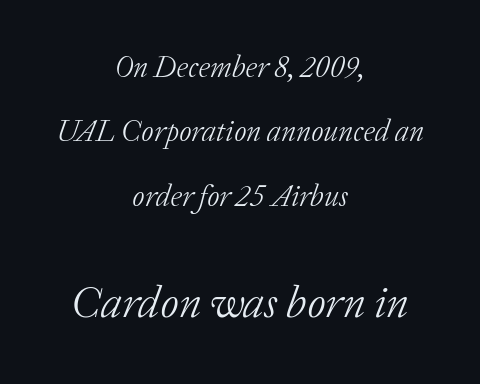
The image shows 45 px light serif type, italic (leaning right); set centered, loose line spacing (2.15x), normal letter spacing, not underlined; the second (bottom) block is 1.5x larger; low stroke contrast and a medium x-height.
